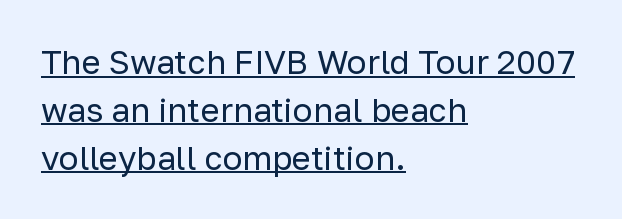
The image shows 33 px regular-weight sans-serif type, upright; set left-aligned, normal line spacing (1.45x), normal letter spacing, underlined; low stroke contrast and a medium x-height.
